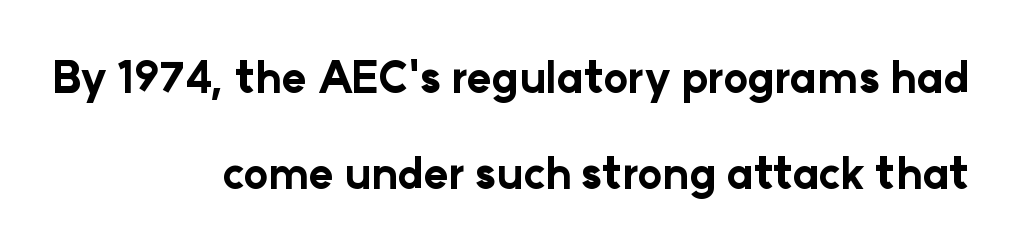
Quick note: interline space is abundant. One-word summary of the alignment: right. Vertical strokes here are truly vertical. Standard letterfit; no display-style spreading of the glyphs. Decoration check: the copy has no underline. Letterform terminals end flat and unadorned throughout the passage.
